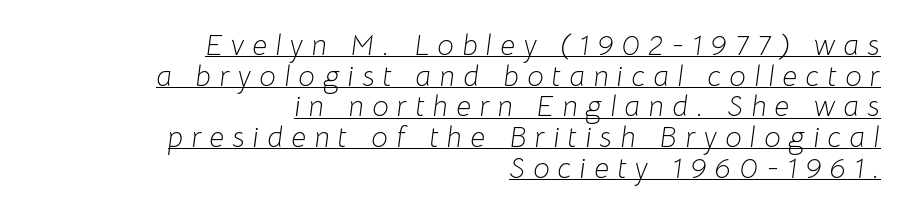
The image shows 29 px light type, italic (leaning right); set right-aligned, tight line spacing (1.06x), unusually wide letter spacing (+0.29 em), underlined; low stroke contrast and a medium x-height.
